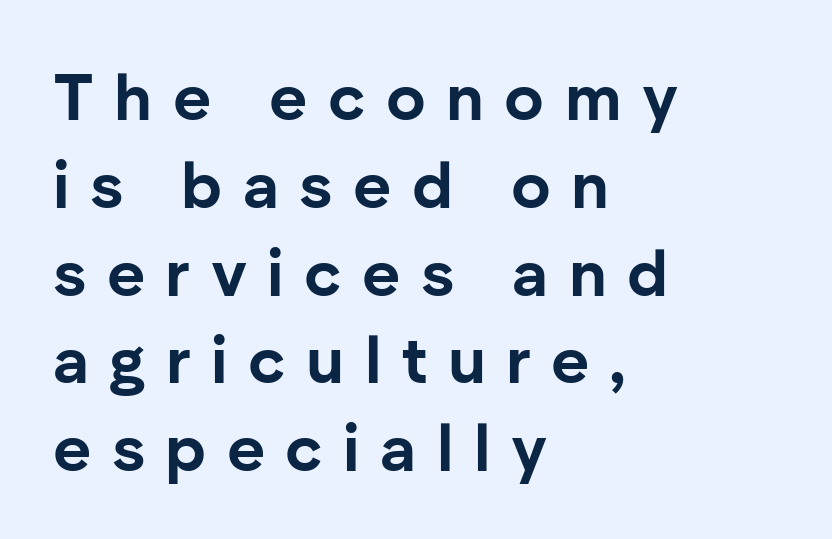
Does the lettering tilt? It doesn't — this is upright. The compositor pushed each line to the left boundary. The font is running at its bold setting. Character widths vary here, with narrow letters taking less room than wide ones. The font family rendered here belongs to the sans-serif group. Check the space under the baseline: it is left empty.
